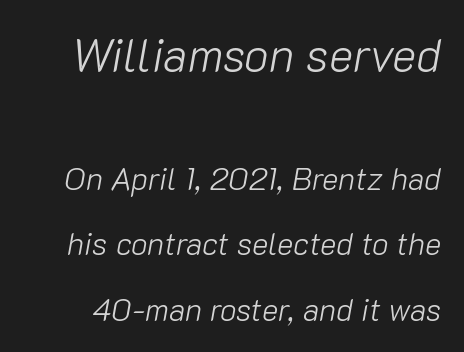
{"italic": "yes", "lean": "right", "slant_degrees": 10, "bold": "no", "weight": "light", "width": "normal", "stroke_contrast": "low", "x_height": "medium", "monospaced": "no", "underline": "no", "line_spacing": "loose", "line_spacing_ratio": 2.11, "letter_spacing": "normal", "letter_spacing_em": 0.0, "larger_block": "first", "size_ratio": 1.48, "glyph_px": 46}
